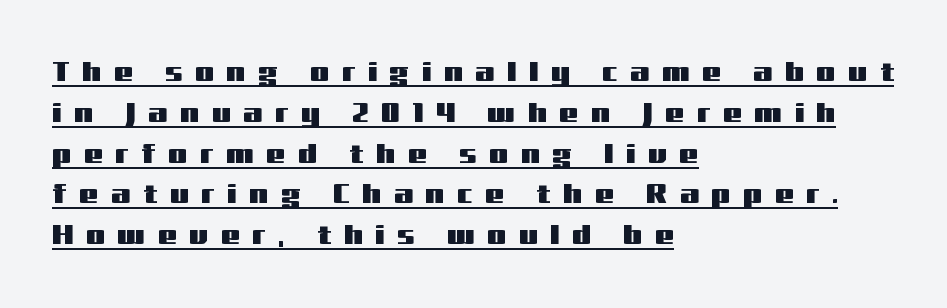
Q: Is the text italic (slanted)? A: No, it is upright.
Q: Is the text underlined? A: Yes.
Q: How is the paragraph aligned? A: Left-aligned.
Q: Is the spacing between letters normal or unusually wide? A: Unusually wide.
Q: Is the spacing between lines tight, normal or loose? A: Normal.
